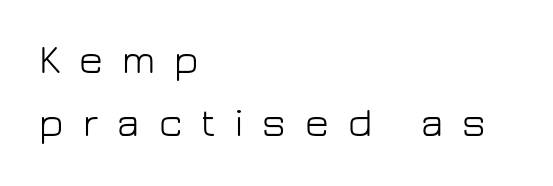
The type sits square on the baseline with zero lean. Honestly, there is no underline to notice here at all. These lines sit exactly where default settings would place them. The letters look calm and open, with moderate or lighter stems.
